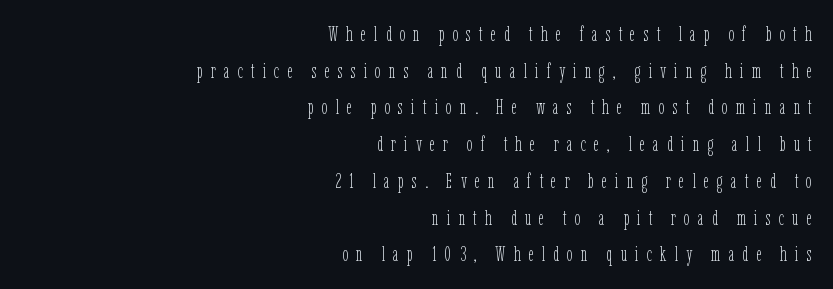
{"italic": "no", "bold": "no", "underline": "no", "align": "right", "line_spacing_ratio": 1.75, "letter_spacing": "wide", "letter_spacing_em": 0.38, "glyph_px": 21}
